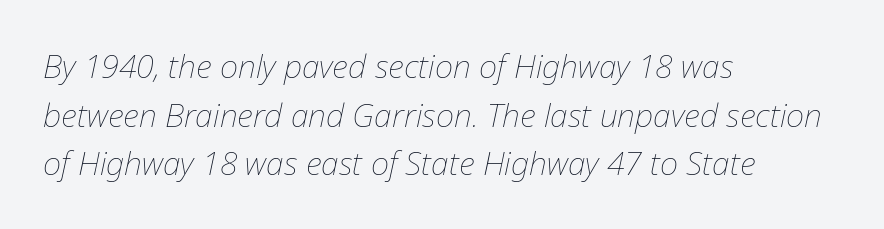
Q: Is the text bold? A: No.
Q: Is the text italic (slanted)? A: Yes, it leans right by about 12 degrees.
Q: Is the text underlined? A: No.
Q: How is the paragraph aligned? A: Left-aligned.
Q: Is the spacing between letters normal or unusually wide? A: Normal.
Q: Is the spacing between lines tight, normal or loose? A: Normal.
Q: Width (condensed, normal, or wide)? A: Normal.
Q: Stroke contrast? A: Low.
Q: x-height? A: Medium.
Q: Monospaced? A: No.
